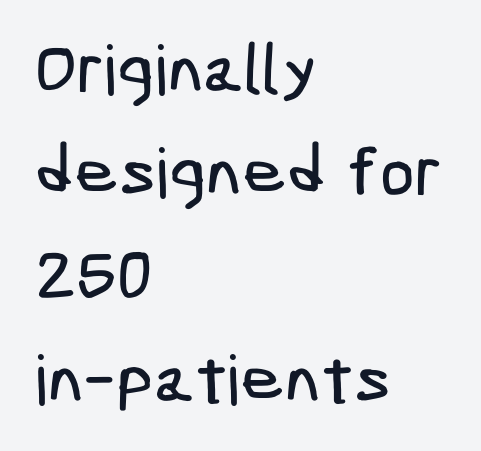
The image shows 69 px condensed sans-serif type; set left-aligned, normal line spacing (1.5x), normal letter spacing, not underlined; low stroke contrast and a medium x-height.
